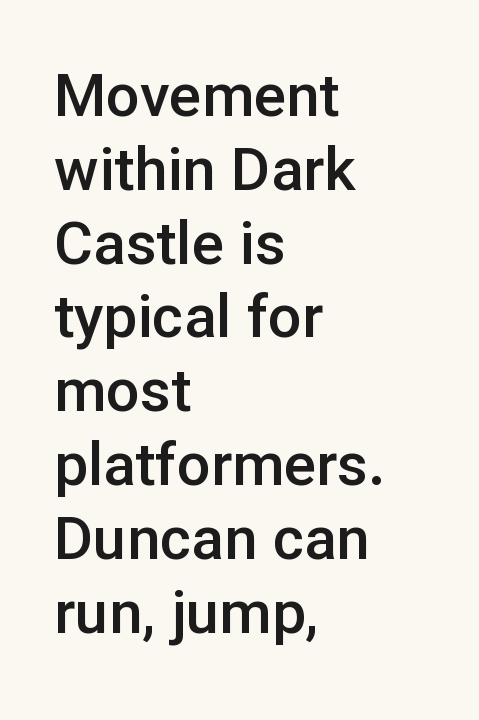
Q: Is the text bold? A: Semi-bold.
Q: Is the text italic (slanted)? A: No, it is upright.
Q: Is the typeface a serif or a sans-serif typeface? A: Sans-serif.
Q: Is the text underlined? A: No.
Q: How is the paragraph aligned? A: Left-aligned.
Q: Is the spacing between letters normal or unusually wide? A: Normal.
Q: Width (condensed, normal, or wide)? A: Normal.
Q: Stroke contrast? A: Low.
Q: x-height? A: Medium.
Q: Monospaced? A: No.
